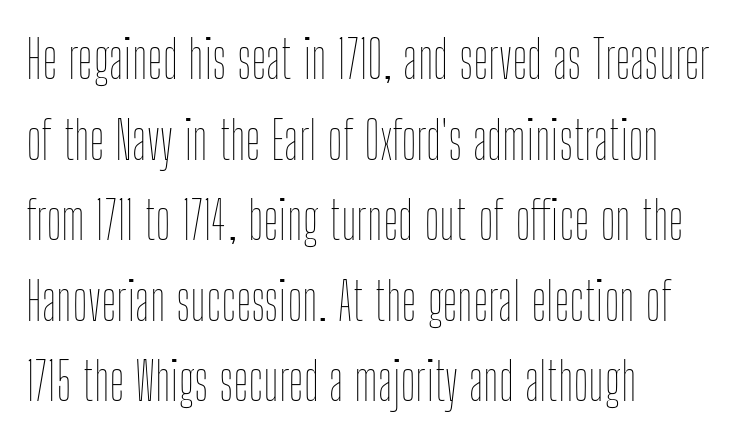
Q: Is the text bold? A: No.
Q: Is the text italic (slanted)? A: No, it is upright.
Q: Is the text underlined? A: No.
Q: How is the paragraph aligned? A: Left-aligned.
Q: Is the spacing between letters normal or unusually wide? A: Normal.
Q: Is the spacing between lines tight, normal or loose? A: Normal.
Q: Width (condensed, normal, or wide)? A: Condensed.
Q: Stroke contrast? A: Low.
Q: x-height? A: Medium.
Q: Monospaced? A: No.
